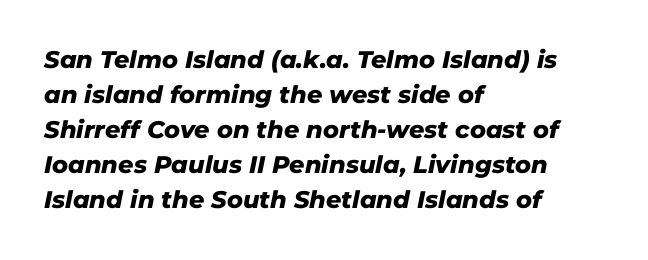
This is heavy type, rendered in bold. Nothing unusual about the tracking: characters are spaced as the font intends. Just letters on the line, the space beneath them empty. Rows of type keep a routine distance in the vertical direction. The setting favours the left margin, as ordinary paragraphs usually do. The typography opts for an oblique posture over an upright one.
